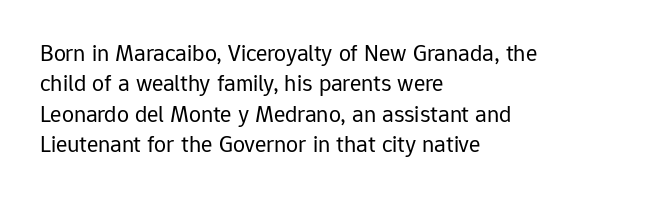
The type sits square on the baseline with zero lean. Only glyphs here, with clear space below each row. This sample is left-justified, so line endings fall wherever the words run out. Nothing unusual about the tracking: characters are spaced as the font intends. No extra ink here — the face is not bold.
